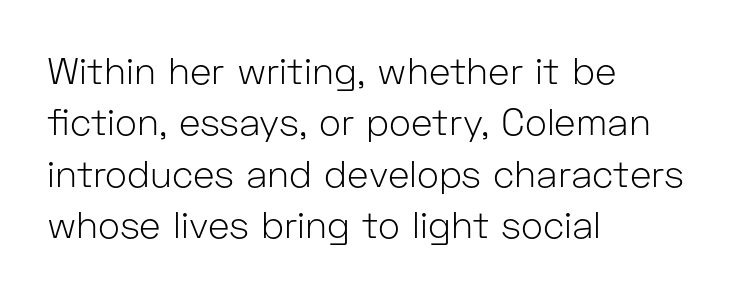
Ascenders rise straight up at ninety degrees. The typeface has the unassuming heft of standard copy or less. Do the characters align in a grid? No, the font is proportional. The horizontal fit of the characters is conventional and even. This rendering employs a face without finishing strokes, i.e., a sans-serif.
